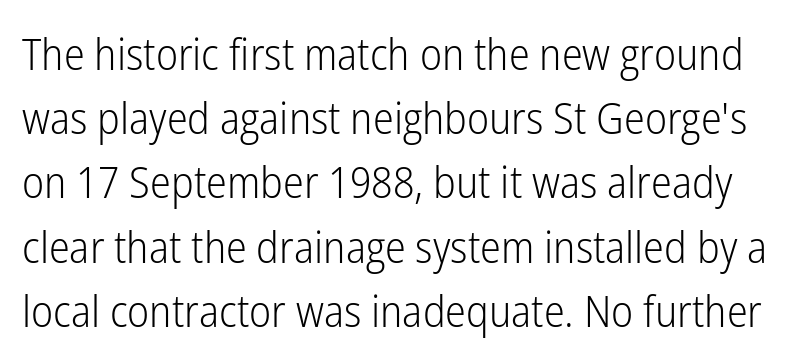
{"serif": "no", "italic": "no", "bold": "no", "weight": "light", "width": "condensed", "stroke_contrast": "low", "x_height": "medium", "monospaced": "no", "underline": "no", "line_spacing": "normal", "line_spacing_ratio": 1.46, "letter_spacing": "normal", "letter_spacing_em": 0.0, "glyph_px": 44}
